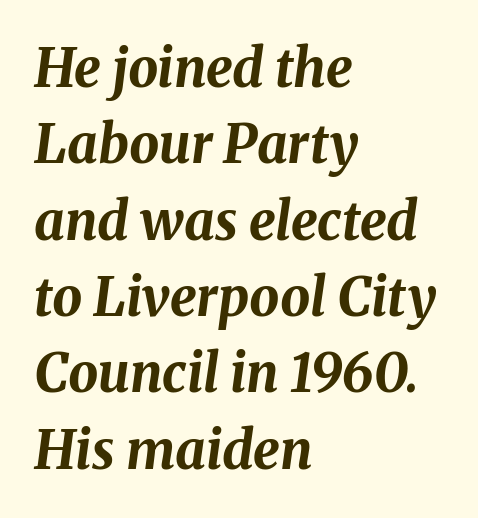
The image shows 53 px bold type, italic (leaning right); set left-aligned, normal line spacing (1.44x), normal letter spacing, not underlined; medium stroke contrast and a medium x-height.
